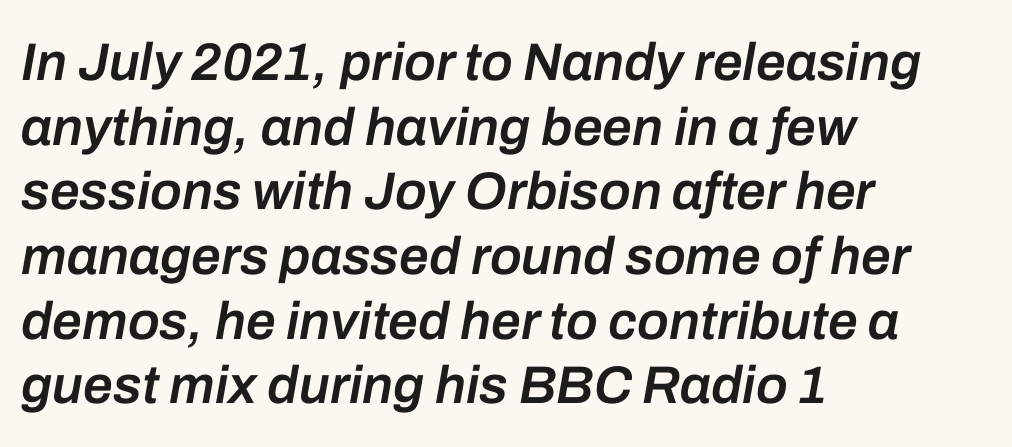
Weight check: semibold — heavier than regular, not quite bold. Looks like regular typesetting: each glyph gets only the width it needs. The rendering applies a slant to the glyphs. Has an underline been added? It has not. What stands out about the letter spacing? Nothing — it is the standard amount. Each line starts at the same left margin while the right side varies.
